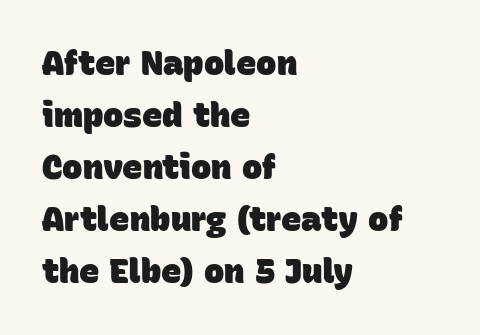
{"serif": "no", "bold": "yes", "weight": "heavy", "width": "normal", "stroke_contrast": "low", "x_height": "large", "monospaced": "no", "underline": "no", "align": "left", "line_spacing": "normal", "line_spacing_ratio": 1.53, "letter_spacing": "normal", "letter_spacing_em": 0.0, "glyph_px": 34}
